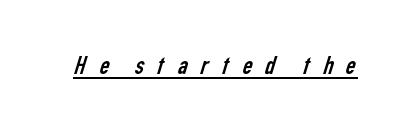
Q: Is the text bold? A: No.
Q: Is the text underlined? A: Yes.
Q: Is the spacing between letters normal or unusually wide? A: Unusually wide.
